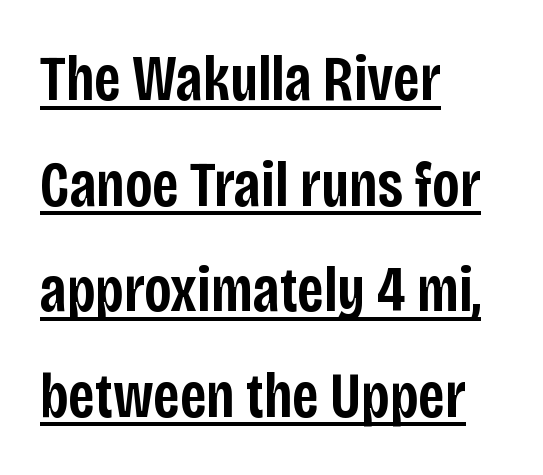
The image shows 64 px semibold, condensed sans-serif type, upright; set left-aligned, normal line spacing (1.65x), normal letter spacing, underlined; low stroke contrast and a large x-height.
